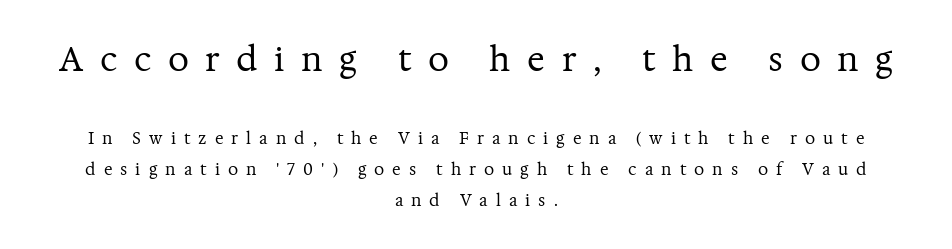
Q: Is the text bold? A: No.
Q: Is the text italic (slanted)? A: No, it is upright.
Q: Is the typeface a serif or a sans-serif typeface? A: Serif.
Q: Is the text underlined? A: No.
Q: How is the paragraph aligned? A: Centered.
Q: Is the spacing between letters normal or unusually wide? A: Unusually wide.
Q: Is the spacing between lines tight, normal or loose? A: Loose.
Q: Which block of text is set in a larger size, the first (top) or the second (bottom)? A: The first (top) one.
Q: Width (condensed, normal, or wide)? A: Normal.
Q: Stroke contrast? A: Medium.
Q: x-height? A: Medium.
Q: Monospaced? A: No.
